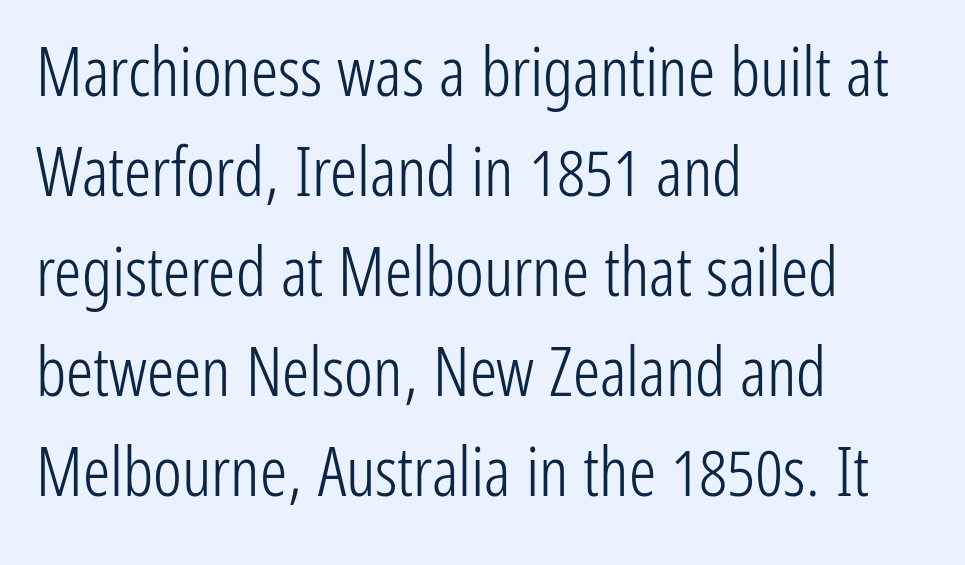
{"serif": "no", "italic": "no", "bold": "no", "weight": "light", "width": "condensed", "stroke_contrast": "low", "x_height": "medium", "monospaced": "no", "underline": "no", "align": "left", "line_spacing": "normal", "line_spacing_ratio": 1.47, "letter_spacing": "normal", "letter_spacing_em": 0.0, "glyph_px": 68}
